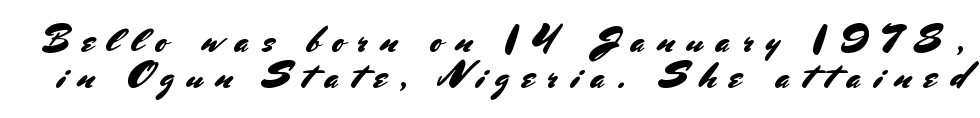
Q: Is the text italic (slanted)? A: Yes.
Q: Is the typeface a serif or a sans-serif typeface? A: Sans-serif.
Q: Is the text underlined? A: No.
Q: Is the spacing between letters normal or unusually wide? A: Unusually wide.
Q: Is the spacing between lines tight, normal or loose? A: Tight.
Q: Width (condensed, normal, or wide)? A: Normal.
Q: Stroke contrast? A: Medium.
Q: x-height? A: Small.
Q: Monospaced? A: No.
